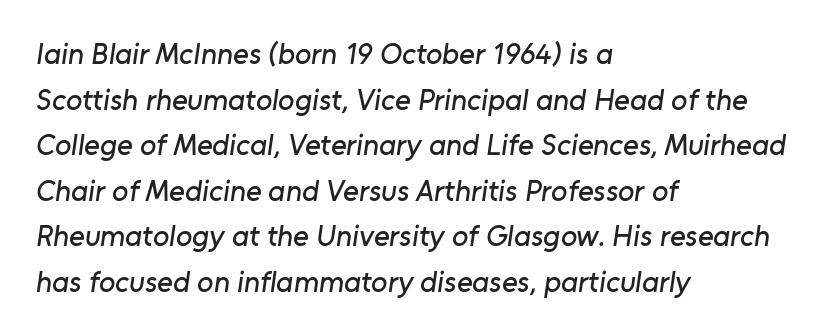
Q: Is the typeface a serif or a sans-serif typeface? A: Sans-serif.
Q: Is the text underlined? A: No.
Q: How is the paragraph aligned? A: Left-aligned.
Q: Is the spacing between letters normal or unusually wide? A: Normal.
Q: Is the spacing between lines tight, normal or loose? A: Normal.
Q: Width (condensed, normal, or wide)? A: Normal.
Q: Stroke contrast? A: Low.
Q: x-height? A: Medium.
Q: Monospaced? A: No.
